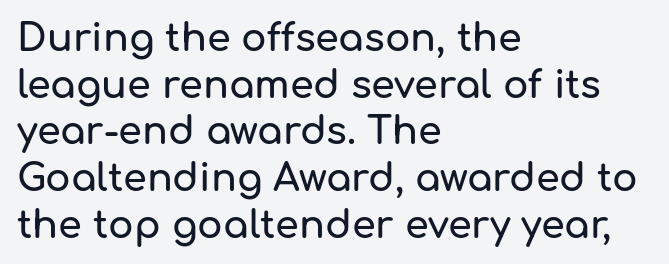
The face used here is proportionally spaced, like ordinary book or web type. These lines are set flush left with a ragged right edge. The typography opts for an upright posture over an oblique one. The line texture is even and compact thanks to regular tracking.
